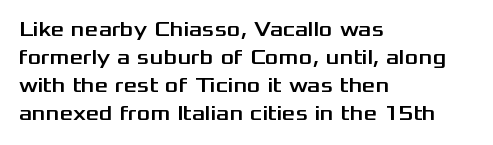
Teacher's note: observe the even left margin — that is flush-left alignment. No italicization has been applied; the sample stays upright. Clear beneath every line of the passage. Honestly, the letter spacing is just normal — you wouldn't notice it. A typesetter would call this leading conventional body-copy spacing.
